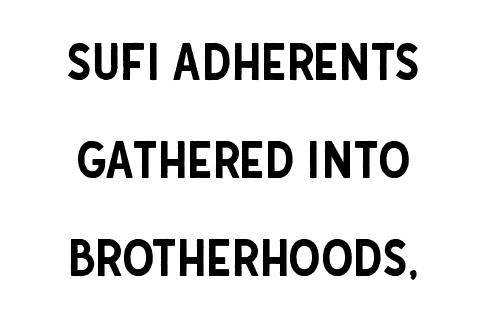
Q: Is the text italic (slanted)? A: No, it is upright.
Q: Is the typeface a serif or a sans-serif typeface? A: Sans-serif.
Q: Is the text underlined? A: No.
Q: How is the paragraph aligned? A: Centered.
Q: Is the spacing between letters normal or unusually wide? A: Normal.
Q: Is the spacing between lines tight, normal or loose? A: Loose.
Q: Width (condensed, normal, or wide)? A: Condensed.
Q: Stroke contrast? A: Low.
Q: x-height? A: Large.
Q: Monospaced? A: No.
